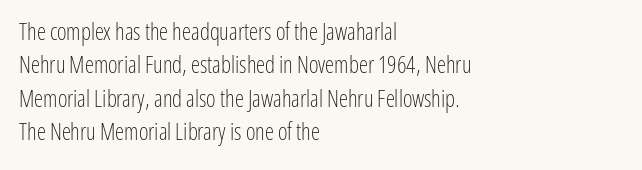
The image shows 23 px text type, upright; set left-aligned, normal line spacing (1.45x), normal letter spacing, not underlined.
